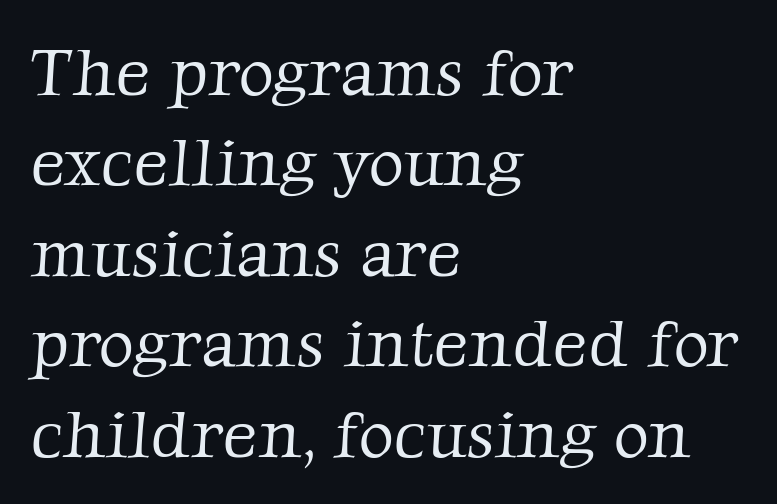
Baseline-to-baseline distance is the conventional proportion of letter height. The strokes are not fattened; the text isn't bold. Do the characters align in a grid? No, the font is proportional. Short note: letters normally spaced. This sample is left-justified, so line endings fall wherever the words run out. To sum up the face: it has serifs.
